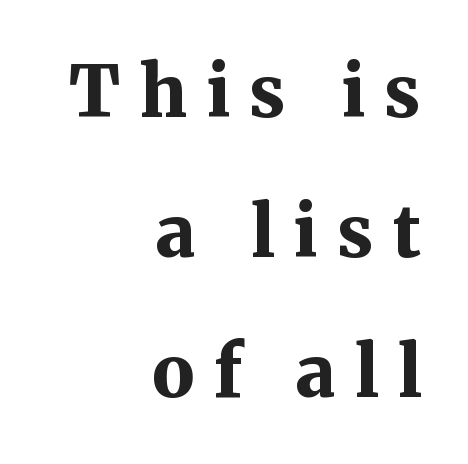
Q: Is the text bold? A: Yes.
Q: Is the text italic (slanted)? A: No, it is upright.
Q: Is the typeface a serif or a sans-serif typeface? A: Serif.
Q: Is the text underlined? A: No.
Q: How is the paragraph aligned? A: Right-aligned.
Q: Is the spacing between letters normal or unusually wide? A: Unusually wide.
Q: Is the spacing between lines tight, normal or loose? A: Loose.
Q: Width (condensed, normal, or wide)? A: Normal.
Q: Stroke contrast? A: Medium.
Q: x-height? A: Medium.
Q: Monospaced? A: No.
